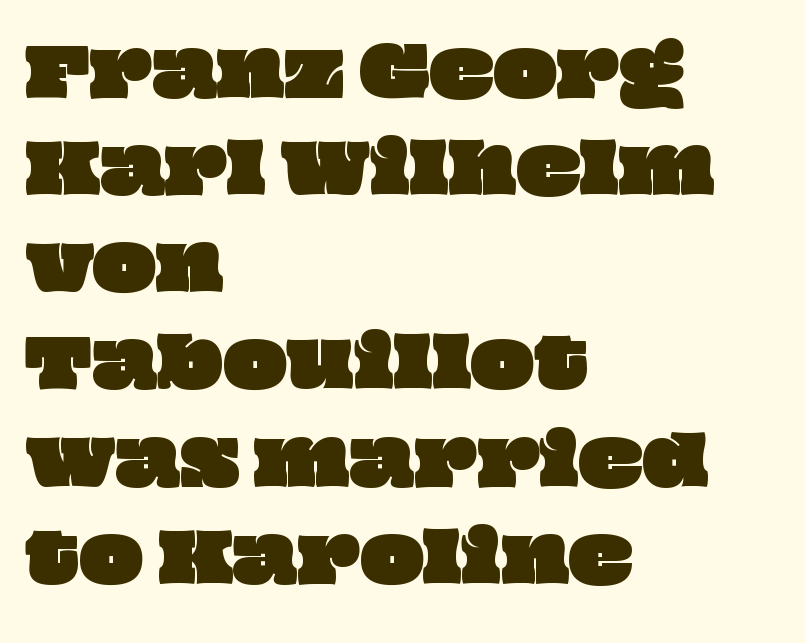
Q: Is the text underlined? A: No.
Q: How is the paragraph aligned? A: Left-aligned.
Q: Is the spacing between letters normal or unusually wide? A: Normal.
Q: Is the spacing between lines tight, normal or loose? A: Normal.
Q: Width (condensed, normal, or wide)? A: Wide.
Q: Stroke contrast? A: Low.
Q: x-height? A: Large.
Q: Monospaced? A: No.
